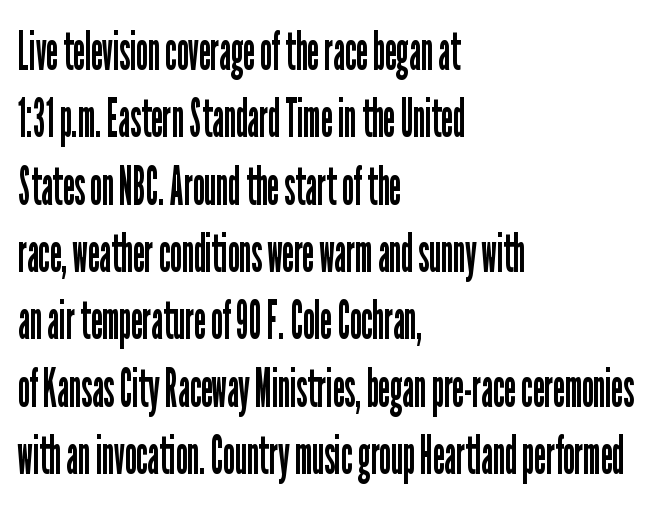
The image shows 53 px regular-weight, condensed sans-serif type, upright; set left-aligned, normal line spacing (1.27x), normal letter spacing, not underlined; low stroke contrast and a medium x-height.
